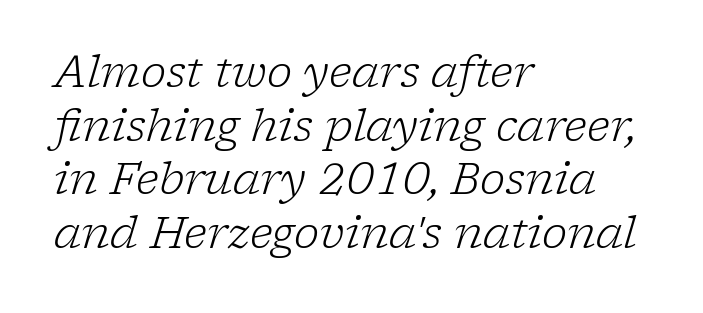
Q: Is the text bold? A: No.
Q: Is the text italic (slanted)? A: Yes, it leans right by about 17 degrees.
Q: Is the typeface a serif or a sans-serif typeface? A: Serif.
Q: Is the text underlined? A: No.
Q: How is the paragraph aligned? A: Left-aligned.
Q: Is the spacing between letters normal or unusually wide? A: Normal.
Q: Is the spacing between lines tight, normal or loose? A: Normal.
Q: Width (condensed, normal, or wide)? A: Normal.
Q: Stroke contrast? A: Low.
Q: x-height? A: Medium.
Q: Monospaced? A: No.
